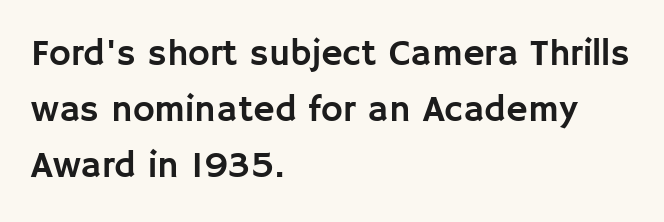
Q: Is the text italic (slanted)? A: No, it is upright.
Q: Is the typeface a serif or a sans-serif typeface? A: Sans-serif.
Q: Is the text underlined? A: No.
Q: How is the paragraph aligned? A: Left-aligned.
Q: Is the spacing between letters normal or unusually wide? A: Normal.
Q: Is the spacing between lines tight, normal or loose? A: Normal.
Q: Width (condensed, normal, or wide)? A: Normal.
Q: Stroke contrast? A: Low.
Q: x-height? A: Large.
Q: Monospaced? A: No.
